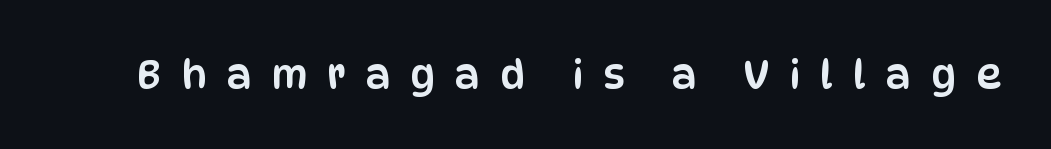
Q: Is the text italic (slanted)? A: No, it is upright.
Q: Is the typeface a serif or a sans-serif typeface? A: Sans-serif.
Q: Is the text underlined? A: No.
Q: Is the spacing between letters normal or unusually wide? A: Unusually wide.
Q: Width (condensed, normal, or wide)? A: Condensed.
Q: Stroke contrast? A: Low.
Q: x-height? A: Large.
Q: Monospaced? A: No.
